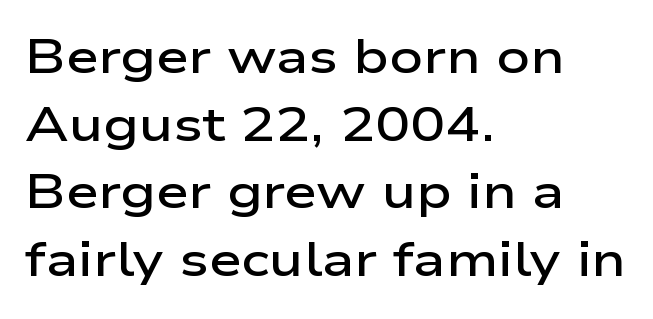
Q: Is the text bold? A: Semi-bold.
Q: Is the text italic (slanted)? A: No, it is upright.
Q: Is the typeface a serif or a sans-serif typeface? A: Sans-serif.
Q: Is the text underlined? A: No.
Q: How is the paragraph aligned? A: Left-aligned.
Q: Is the spacing between letters normal or unusually wide? A: Normal.
Q: Is the spacing between lines tight, normal or loose? A: Normal.
Q: Width (condensed, normal, or wide)? A: Wide.
Q: Stroke contrast? A: Low.
Q: x-height? A: Medium.
Q: Monospaced? A: No.
